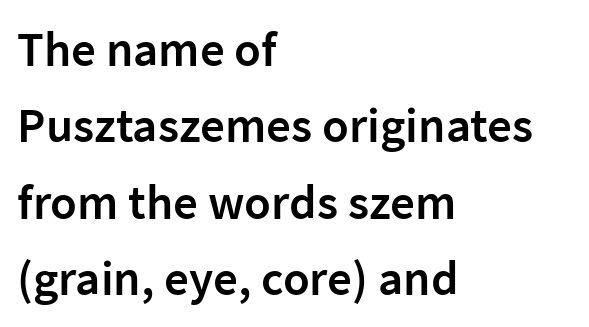
{"serif": "no", "italic": "no", "bold": "semi", "weight": "semibold", "width": "normal", "stroke_contrast": "low", "x_height": "medium", "monospaced": "no", "underline": "no", "align": "left", "line_spacing": "normal", "line_spacing_ratio": 1.56, "letter_spacing": "normal", "letter_spacing_em": 0.0, "glyph_px": 49}
